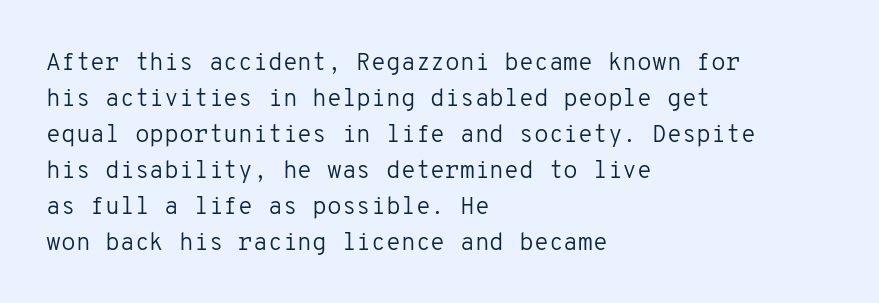
Q: Is the text bold? A: No.
Q: Is the text italic (slanted)? A: No, it is upright.
Q: Is the text underlined? A: No.
Q: How is the paragraph aligned? A: Left-aligned.
Q: Is the spacing between letters normal or unusually wide? A: Normal.
Q: Is the spacing between lines tight, normal or loose? A: Normal.
